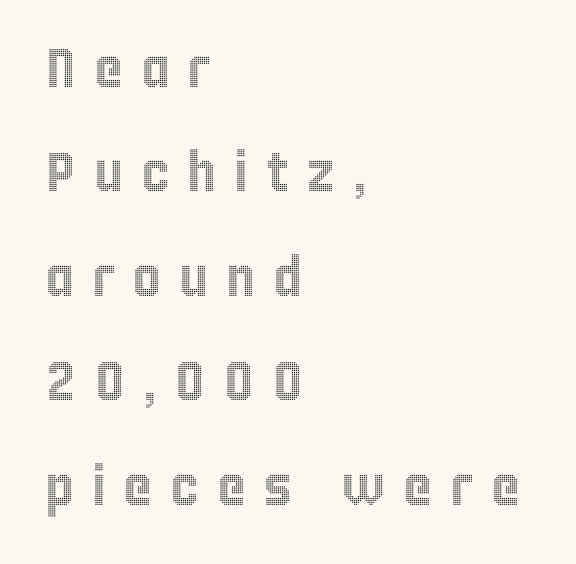
{"italic": "no", "width": "condensed", "x_height": "large", "monospaced": "no", "underline": "no", "align": "left", "line_spacing": "loose", "line_spacing_ratio": 1.9, "letter_spacing": "wide", "letter_spacing_em": 0.32, "glyph_px": 55}
